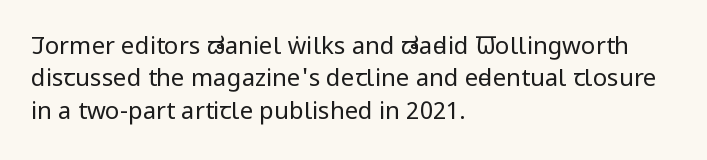
{"italic": "no", "bold": "no", "underline": "no", "align": "left", "line_spacing": "normal", "line_spacing_ratio": 1.35, "letter_spacing": "normal", "letter_spacing_em": 0.0, "glyph_px": 24}
